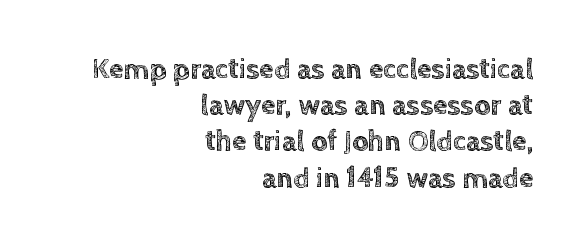
Check under the words: just untouched page. These lines keep a tight, regular rhythm from letter to letter. Posture: upright roman. The vertical gap from one line to the next is medium. Looks like regular typesetting: each glyph gets only the width it needs. This rendering uses right alignment, leaving the left contour irregular.
